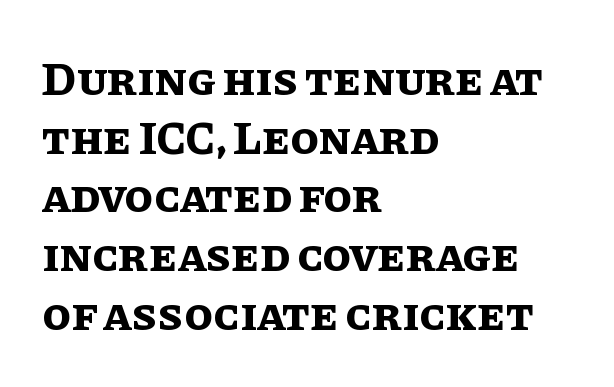
{"italic": "no", "bold": "yes", "weight": "bold", "width": "normal", "stroke_contrast": "low", "x_height": "large", "monospaced": "no", "underline": "no", "align": "left", "line_spacing": "normal", "line_spacing_ratio": 1.25, "letter_spacing": "normal", "letter_spacing_em": 0.0, "glyph_px": 47}
